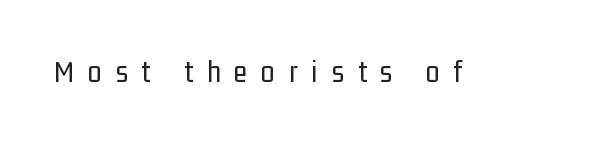
{"serif": "no", "italic": "no", "bold": "no", "weight": "regular", "width": "condensed", "stroke_contrast": "low", "x_height": "medium", "monospaced": "no", "underline": "no", "letter_spacing": "wide", "letter_spacing_em": 0.45, "glyph_px": 31}
